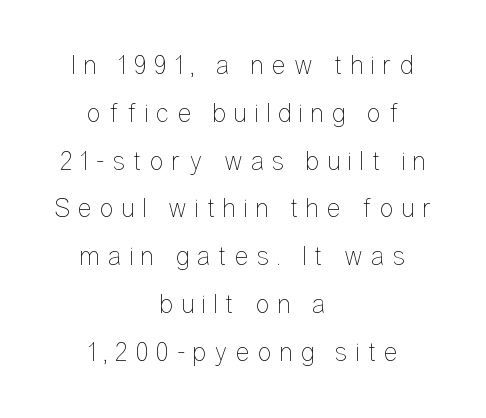
Q: Is the text bold? A: No.
Q: Is the text italic (slanted)? A: No, it is upright.
Q: Is the text underlined? A: No.
Q: How is the paragraph aligned? A: Centered.
Q: Is the spacing between letters normal or unusually wide? A: Unusually wide.
